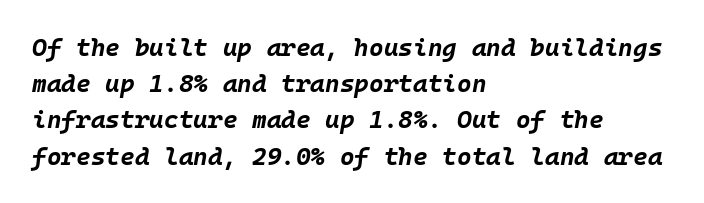
Q: Is the text bold? A: Yes.
Q: Is the text italic (slanted)? A: Yes, it leans right by about 10 degrees.
Q: Is the text underlined? A: No.
Q: How is the paragraph aligned? A: Left-aligned.
Q: Is the spacing between letters normal or unusually wide? A: Normal.
Q: Is the spacing between lines tight, normal or loose? A: Normal.
